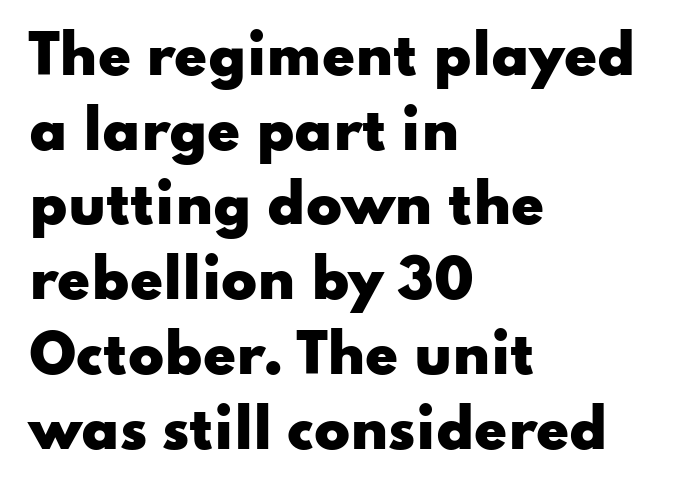
The image shows 53 px heavy, wide sans-serif type, upright; set left-aligned, normal line spacing (1.41x), normal letter spacing, not underlined; low stroke contrast and a small x-height.
